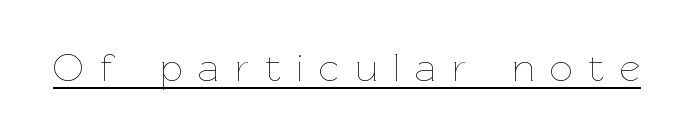
Q: Is the text bold? A: No.
Q: Is the text italic (slanted)? A: No, it is upright.
Q: Is the text underlined? A: Yes.
Q: Is the spacing between letters normal or unusually wide? A: Unusually wide.
Q: Width (condensed, normal, or wide)? A: Normal.
Q: Stroke contrast? A: Low.
Q: x-height? A: Medium.
Q: Monospaced? A: No.
